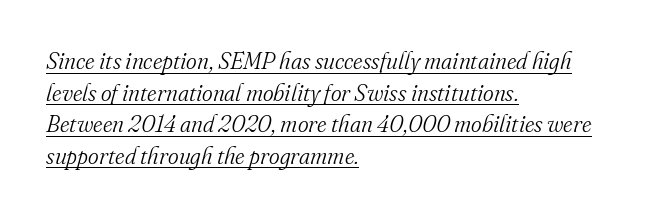
The image shows 23 px text type, italic (leaning right); set left-aligned, normal line spacing (1.37x), normal letter spacing, underlined.
